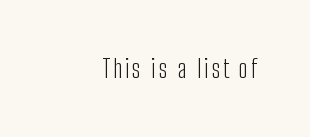
Q: Is the text bold? A: No.
Q: Is the text italic (slanted)? A: No, it is upright.
Q: Is the text underlined? A: No.
